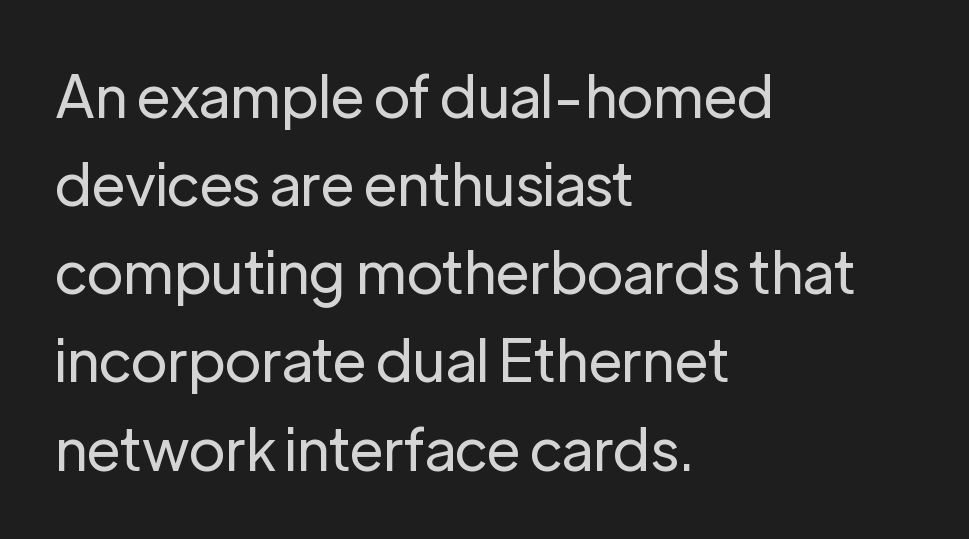
{"serif": "no", "italic": "no", "bold": "no", "weight": "regular", "width": "normal", "stroke_contrast": "low", "x_height": "medium", "monospaced": "no", "underline": "no", "align": "left", "line_spacing": "normal", "line_spacing_ratio": 1.52, "letter_spacing": "normal", "letter_spacing_em": 0.0, "glyph_px": 58}
